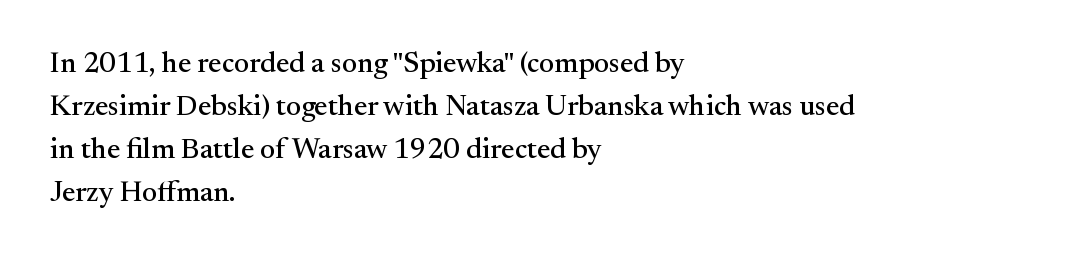
The image shows 29 px serif type, upright; set left-aligned, normal line spacing (1.48x), normal letter spacing, not underlined; medium stroke contrast and a small x-height.
